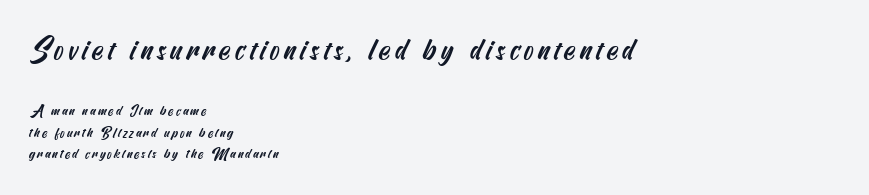
Is there much room between lines? A standard amount, neither cramped nor airy. Type style note: lacks serifs. Reading top to bottom, the characters get smaller at the block break. The gap between lines stays unmarked. Teacher's note: observe the even left margin — that is flush-left alignment.
